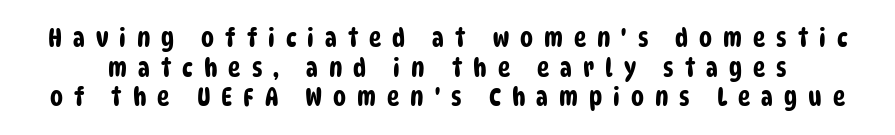
{"underline": "no", "line_spacing": "tight", "line_spacing_ratio": 1.14, "letter_spacing": "wide", "letter_spacing_em": 0.42, "glyph_px": 26}
